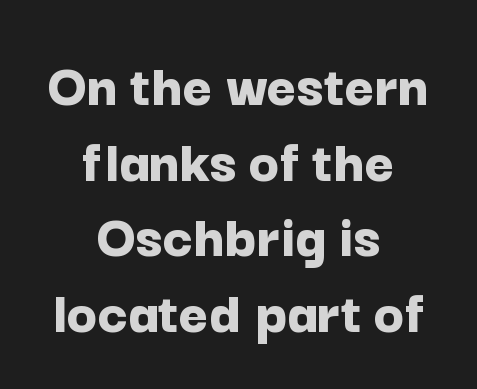
Q: Is the text bold? A: Yes.
Q: Is the text italic (slanted)? A: No, it is upright.
Q: Is the typeface a serif or a sans-serif typeface? A: Sans-serif.
Q: Is the text underlined? A: No.
Q: How is the paragraph aligned? A: Centered.
Q: Is the spacing between letters normal or unusually wide? A: Normal.
Q: Width (condensed, normal, or wide)? A: Normal.
Q: Stroke contrast? A: Low.
Q: x-height? A: Medium.
Q: Monospaced? A: No.
